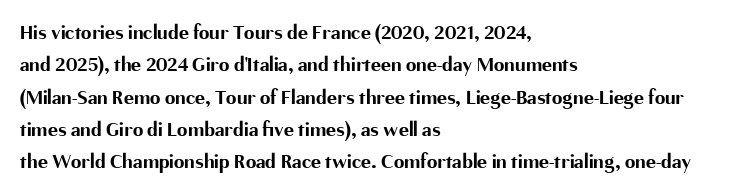
Unlike italic type, these characters show no tilt at all. Line starts are locked; line ends wander. Characters follow at the spacing the type designer built in. On the weight axis this lands at bold, roughly 700. The passage shown is not underscored anywhere.
